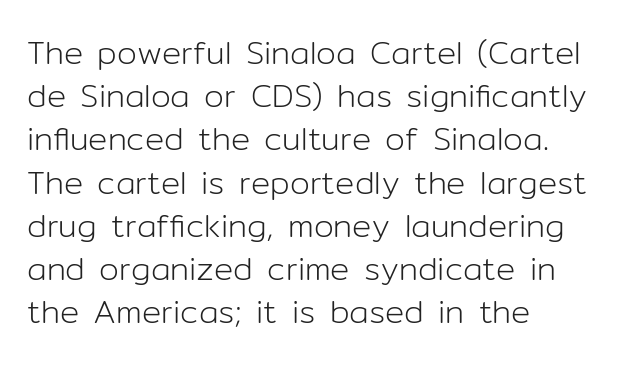
{"serif": "no", "italic": "no", "bold": "no", "weight": "light", "width": "normal", "stroke_contrast": "low", "x_height": "medium", "monospaced": "no", "underline": "no", "align": "left", "line_spacing": "normal", "line_spacing_ratio": 1.35, "letter_spacing": "normal", "letter_spacing_em": 0.0, "glyph_px": 32}
